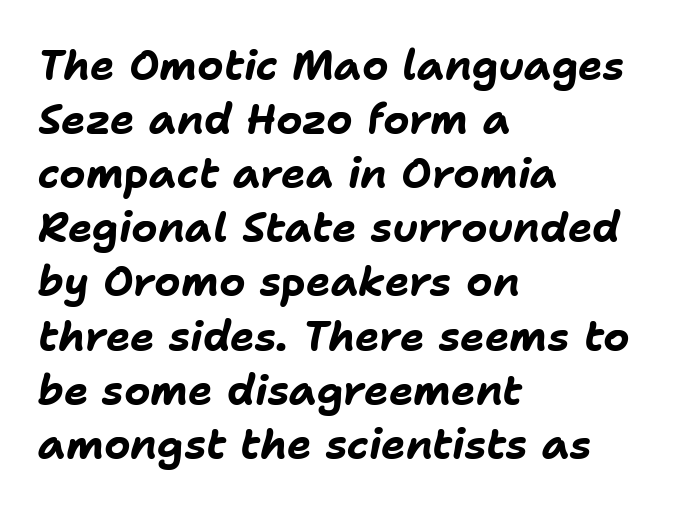
This sample keeps an unexceptional amount of space between lines. The rendering uses natural spacing where letterforms have individual widths. Notice how the passage keeps a crisp vertical edge on the left only. What weight is shown? A full bold with thick strokes.
